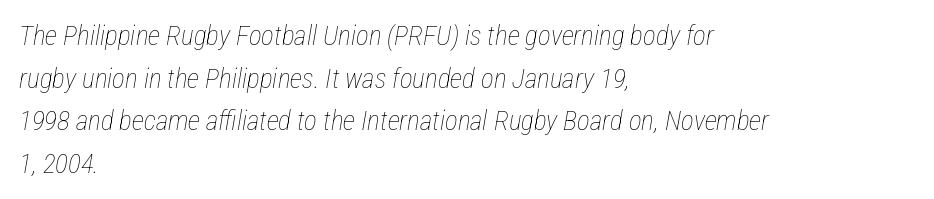
The image shows 27 px text type, italic (leaning right); set left-aligned, normal line spacing (1.58x), normal letter spacing, not underlined.
